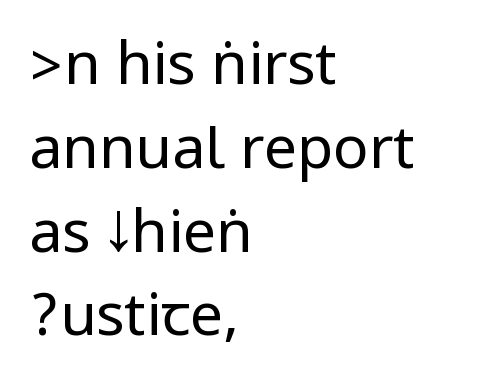
{"serif": "no", "italic": "no", "bold": "no", "weight": "regular", "width": "condensed", "stroke_contrast": "low", "underline": "no", "align": "left", "line_spacing": "normal", "line_spacing_ratio": 1.42, "letter_spacing": "normal", "letter_spacing_em": 0.0, "glyph_px": 59}
